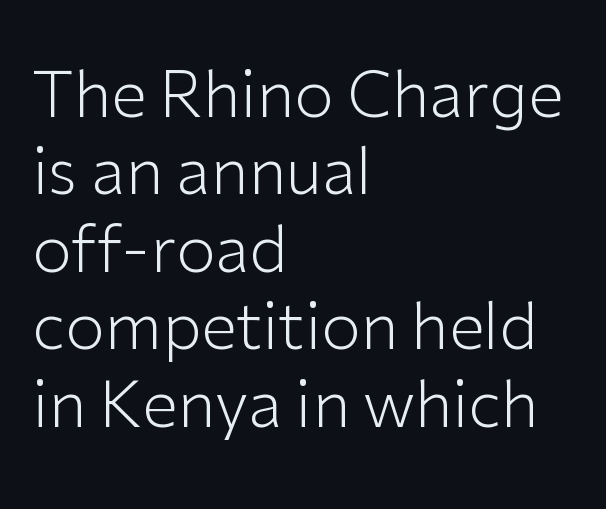
To sum up the face: it is a sans, with no serifs. Glyph-to-glyph distance matches everyday printed text. Nothing heavy about these letters — not bold at all. Notice how the passage keeps a crisp vertical edge on the left only. Varying glyph widths throughout — classic text-font behaviour.
